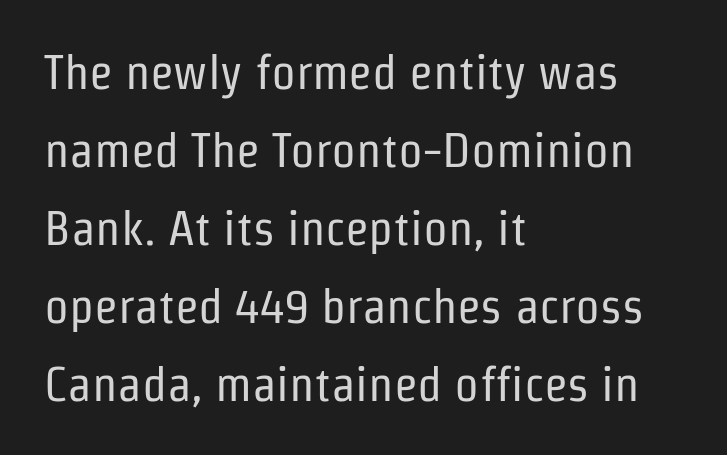
Q: Is the text bold? A: No.
Q: Is the text italic (slanted)? A: No, it is upright.
Q: Is the typeface a serif or a sans-serif typeface? A: Sans-serif.
Q: Is the text underlined? A: No.
Q: How is the paragraph aligned? A: Left-aligned.
Q: Is the spacing between letters normal or unusually wide? A: Normal.
Q: Is the spacing between lines tight, normal or loose? A: Normal.
Q: Width (condensed, normal, or wide)? A: Condensed.
Q: Stroke contrast? A: Low.
Q: x-height? A: Medium.
Q: Monospaced? A: No.
